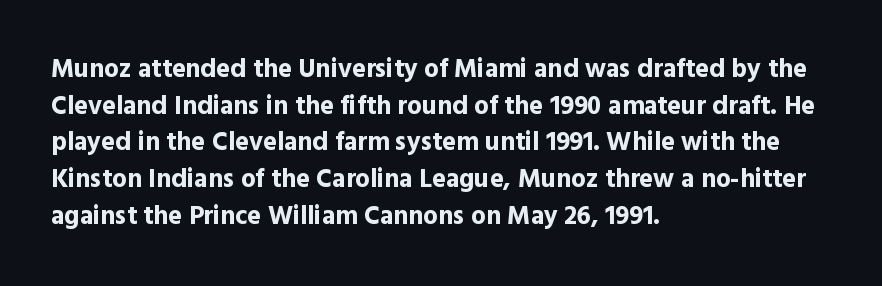
Q: Is the text bold? A: Yes.
Q: Is the text italic (slanted)? A: No, it is upright.
Q: Is the text underlined? A: No.
Q: How is the paragraph aligned? A: Left-aligned.
Q: Is the spacing between letters normal or unusually wide? A: Normal.
Q: Is the spacing between lines tight, normal or loose? A: Normal.
